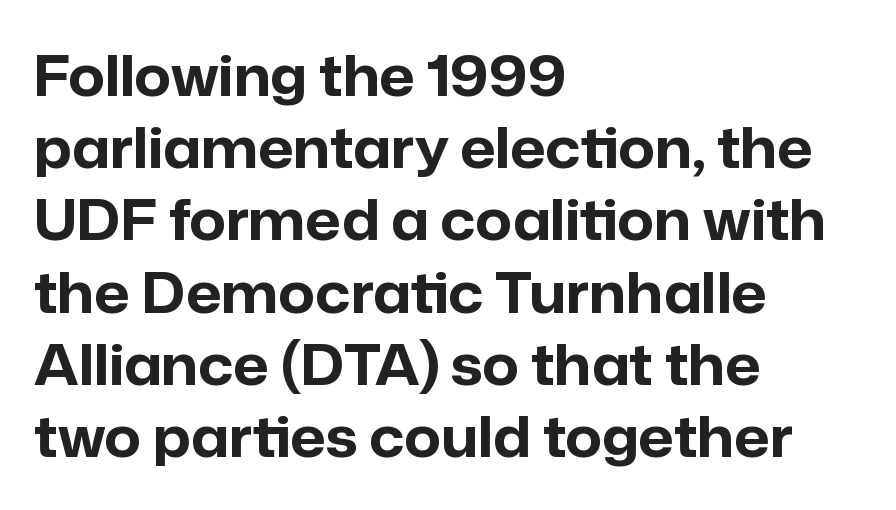
The horizontal fit of the characters is conventional and even. Regarding leading, the lines here are spaced in the standard way. The rendering uses natural spacing where letterforms have individual widths. Every character sits straight up, as roman type does. Type style note: lacks serifs.
